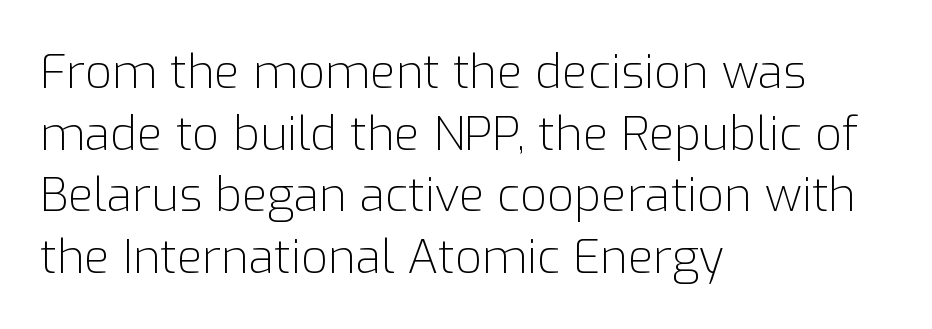
The image shows 47 px light sans-serif type, upright; set left-aligned, normal line spacing (1.31x), normal letter spacing, not underlined; low stroke contrast and a medium x-height.
